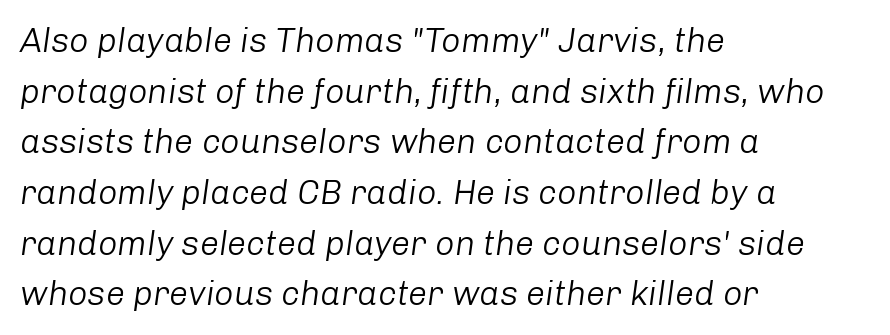
{"italic": "yes", "lean": "right", "slant_degrees": 8, "bold": "no", "weight": "light", "width": "normal", "stroke_contrast": "low", "x_height": "medium", "monospaced": "no", "underline": "no", "align": "left", "line_spacing": "normal", "line_spacing_ratio": 1.49, "letter_spacing": "normal", "letter_spacing_em": 0.0, "glyph_px": 34}
